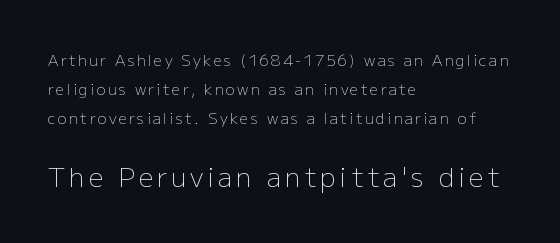
Leading: increased. Quick note: underline off. Is this a heavy cut? Hardly; it is regular or lighter. Two sizes are in play, and the larger belongs to the second block. This sample uses an upright cut, with every glyph sitting square on the baseline.
